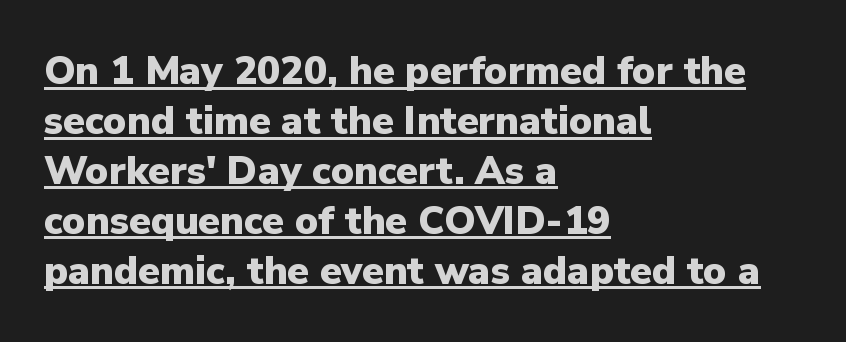
Reading down the column, the eye jumps a familiar distance to each next line. Here the designer chose a conventional face with non-uniform glyph widths. The rendered words wear a rule along their underside. What kind of face is this? One without serifs — a sans. The specimen reads as upright at a glance.
